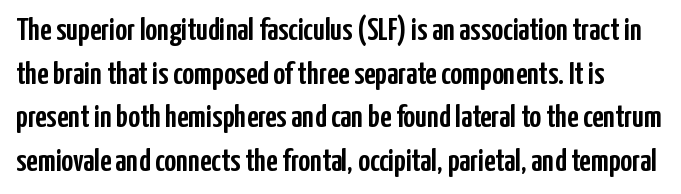
The passage shown has conventional tracking throughout. The designer went with a sans here, leaving each stem footless. Designer's note — italics off, roman on. Compared with typical paragraphs, the rows here are spaced about the same. Here the designer chose a conventional face with non-uniform glyph widths. Honestly, there is no underline to notice here at all.
